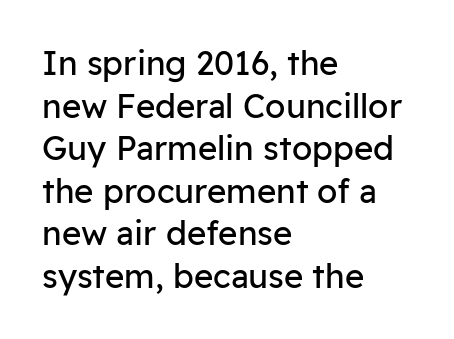
How would I describe the line gaps? Plain and ordinary. A typesetter would call this proportional, since set widths differ per character. The font family rendered here belongs to the sans-serif group. No chunkiness to these letters — they're not bold. Clear beneath every line of the passage. Line starts are locked; line ends wander.
